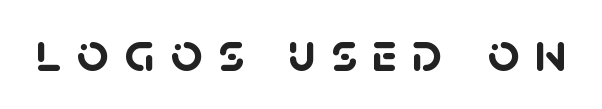
{"serif": "no", "bold": "yes", "weight": "semibold", "width": "normal", "stroke_contrast": "low", "x_height": "large", "monospaced": "no", "underline": "no", "letter_spacing": "wide", "letter_spacing_em": 0.26, "glyph_px": 56}
